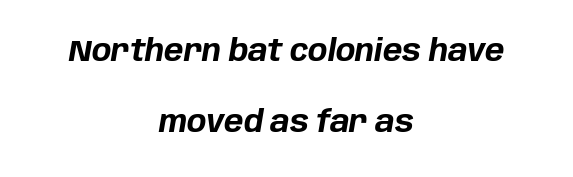
Q: Is the text bold? A: Yes.
Q: Is the text italic (slanted)? A: Yes, it leans right by about 10 degrees.
Q: Is the text underlined? A: No.
Q: How is the paragraph aligned? A: Centered.
Q: Is the spacing between letters normal or unusually wide? A: Normal.
Q: Is the spacing between lines tight, normal or loose? A: Loose.
Q: Width (condensed, normal, or wide)? A: Normal.
Q: Stroke contrast? A: Low.
Q: x-height? A: Large.
Q: Monospaced? A: No.
